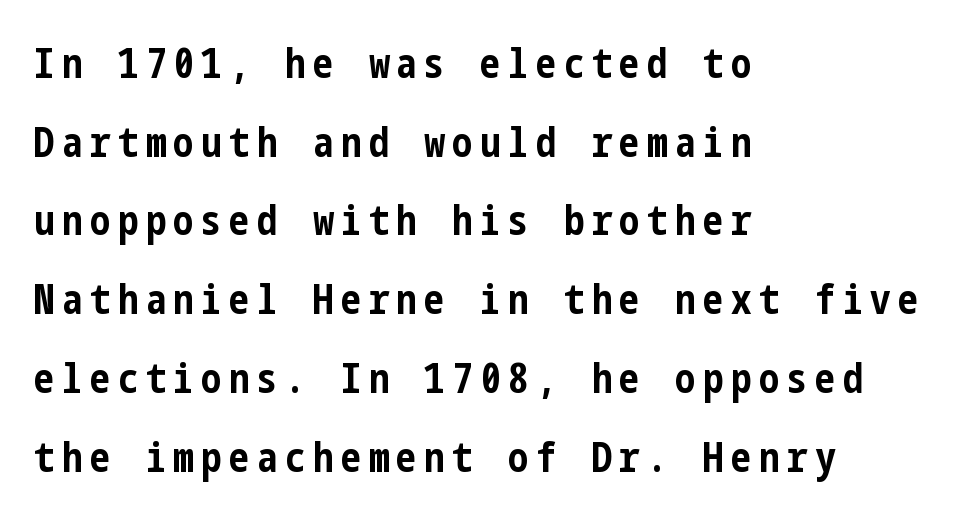
Glance below the letters and you will spot only blank space. These lines are set flush left with a ragged right edge. Examine the stroke ends and you'll find no serifs. No italicization has been applied; the sample stays upright. Leading is clearly above the norm, producing a sparse column.
